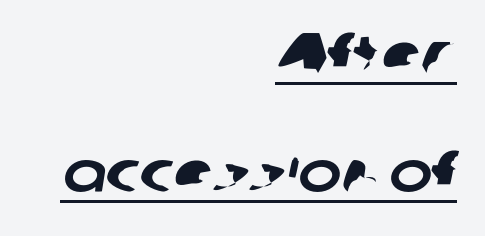
The image shows 58 px sans-serif type; set right-aligned, loose line spacing (2.04x), normal letter spacing, underlined; low stroke contrast and a medium x-height.
